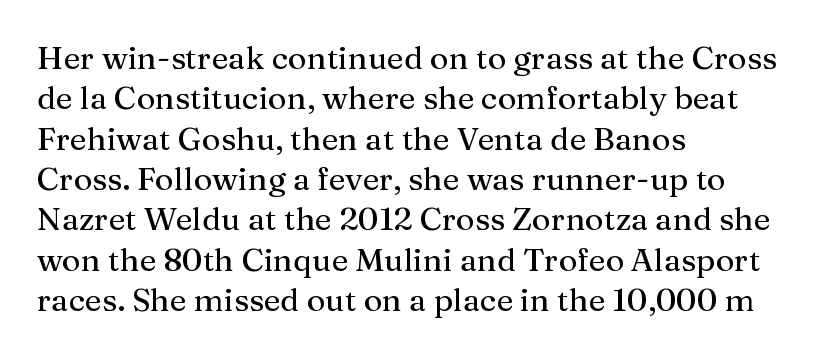
{"serif": "yes", "italic": "no", "width": "normal", "stroke_contrast": "medium", "x_height": "medium", "monospaced": "no", "underline": "no", "align": "left", "line_spacing": "normal", "line_spacing_ratio": 1.26, "letter_spacing": "normal", "letter_spacing_em": 0.0, "glyph_px": 32}
